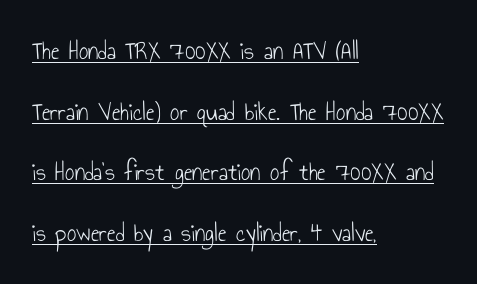
Vertically, the passage feels expansive, rows floating well apart. A light-to-regular cut is what we see here. The setting favours the left margin, as ordinary paragraphs usually do. Every word sits above its own underline.
